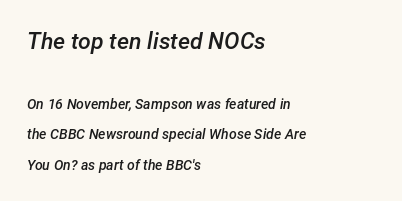
Block one is the big one; block two sits smaller underneath. The designer dialed line spacing up above the default. The face used here is rendered with its standard letterfit. Quick note: italic. One-word summary of the alignment: left. Rule under the text: the space is simply empty.
